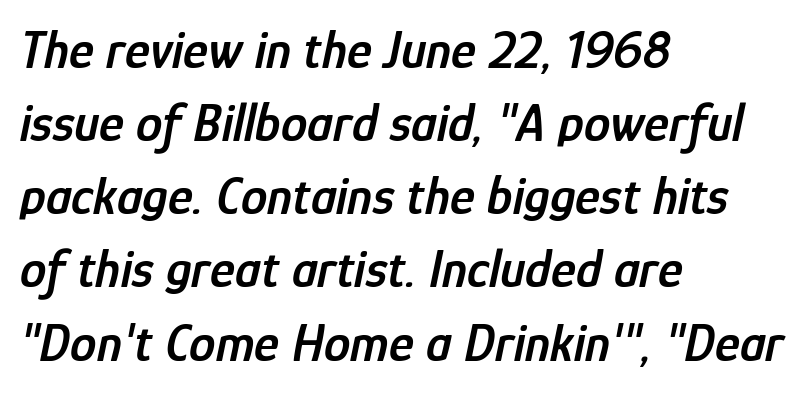
The image shows 53 px semibold, condensed type, italic (leaning right); set left-aligned, normal line spacing (1.38x), normal letter spacing, not underlined; low stroke contrast and a medium x-height.
